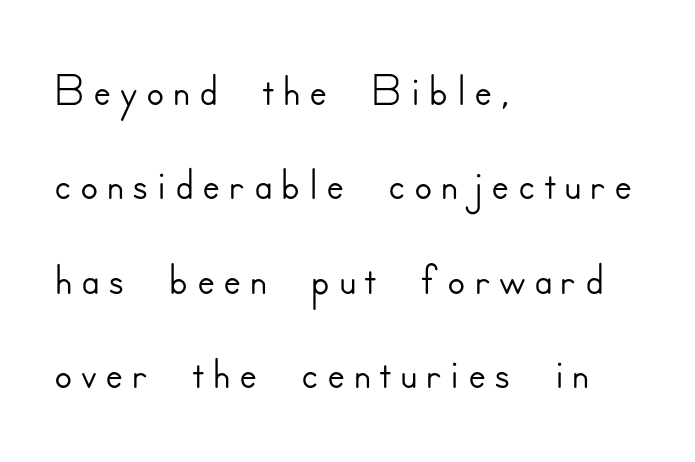
Q: Is the text italic (slanted)? A: No, it is upright.
Q: Is the typeface a serif or a sans-serif typeface? A: Sans-serif.
Q: Is the text underlined? A: No.
Q: How is the paragraph aligned? A: Left-aligned.
Q: Is the spacing between lines tight, normal or loose? A: Normal.
Q: Width (condensed, normal, or wide)? A: Normal.
Q: Stroke contrast? A: Low.
Q: x-height? A: Small.
Q: Monospaced? A: No.
